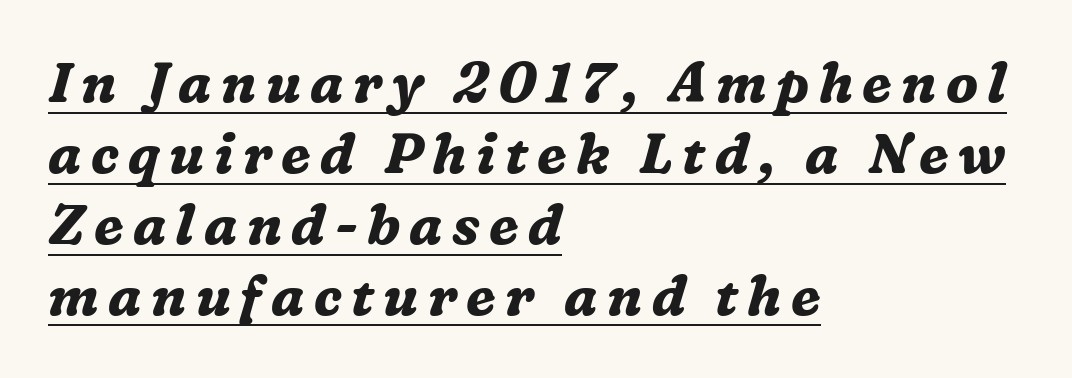
Q: Is the text bold? A: Yes.
Q: Is the text italic (slanted)? A: Yes, it leans right by about 16 degrees.
Q: Is the typeface a serif or a sans-serif typeface? A: Serif.
Q: Is the text underlined? A: Yes.
Q: How is the paragraph aligned? A: Left-aligned.
Q: Is the spacing between lines tight, normal or loose? A: Normal.
Q: Width (condensed, normal, or wide)? A: Normal.
Q: Stroke contrast? A: Medium.
Q: x-height? A: Medium.
Q: Monospaced? A: No.
